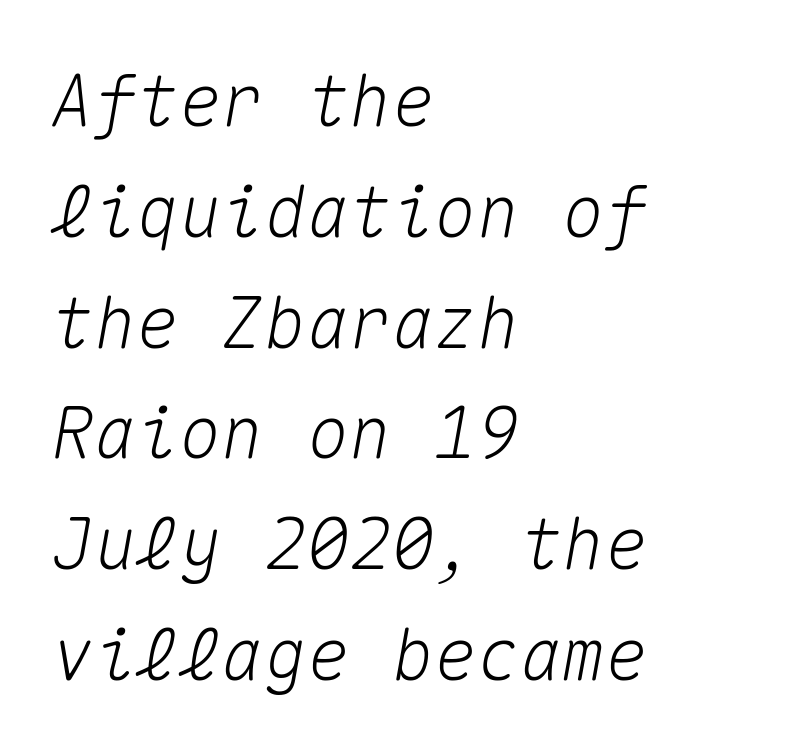
The image shows 71 px text type, italic (leaning right), monospaced; set left-aligned, normal line spacing (1.56x), normal letter spacing, not underlined; medium stroke contrast and a medium x-height.
